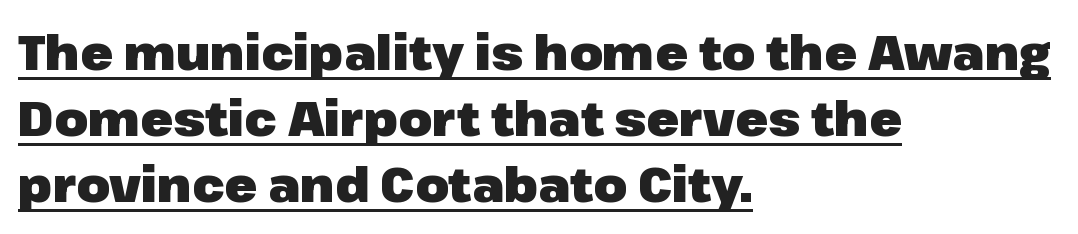
Q: Is the text bold? A: Yes.
Q: Is the text italic (slanted)? A: No, it is upright.
Q: Is the typeface a serif or a sans-serif typeface? A: Sans-serif.
Q: Is the text underlined? A: Yes.
Q: How is the paragraph aligned? A: Left-aligned.
Q: Is the spacing between letters normal or unusually wide? A: Normal.
Q: Is the spacing between lines tight, normal or loose? A: Normal.
Q: Width (condensed, normal, or wide)? A: Normal.
Q: Stroke contrast? A: Low.
Q: x-height? A: Medium.
Q: Monospaced? A: No.
